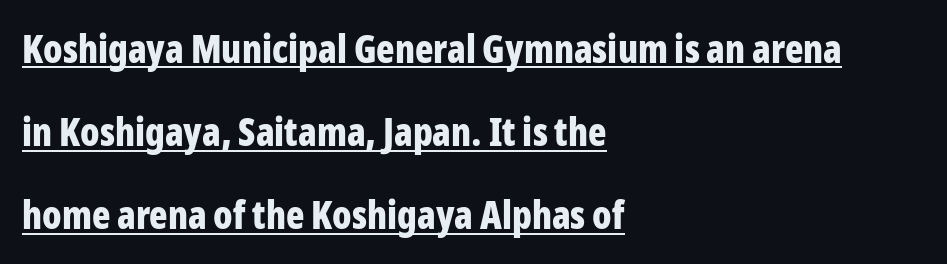
{"serif": "no", "italic": "no", "bold": "yes", "weight": "bold", "width": "condensed", "stroke_contrast": "low", "x_height": "medium", "monospaced": "no", "underline": "yes", "align": "left", "line_spacing": "loose", "line_spacing_ratio": 2.19, "letter_spacing": "normal", "letter_spacing_em": 0.0, "glyph_px": 38}
